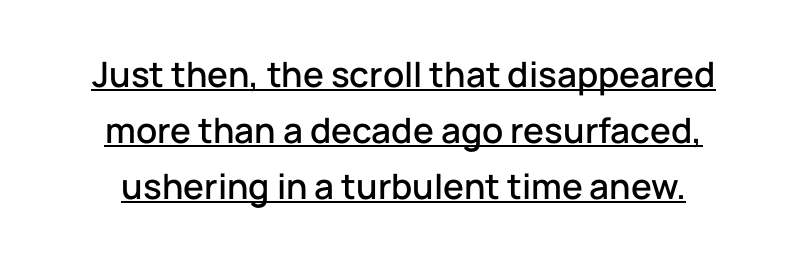
Notice how descenders clear the ascenders below comfortably — that's standard leading. You could not count columns in this text — the font is proportionally spaced. Quick note: underline on. A centered setting, common on invitations and titles, is used for this passage.
